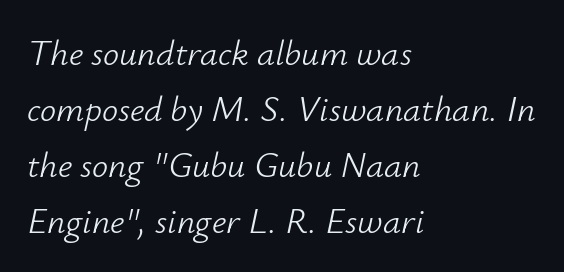
{"italic": "yes", "lean": "right", "slant_degrees": 12, "bold": "no", "weight": "light", "width": "normal", "stroke_contrast": "low", "x_height": "small", "monospaced": "no", "underline": "no", "align": "left", "line_spacing": "normal", "line_spacing_ratio": 1.56, "letter_spacing": "normal", "letter_spacing_em": 0.0, "glyph_px": 36}
